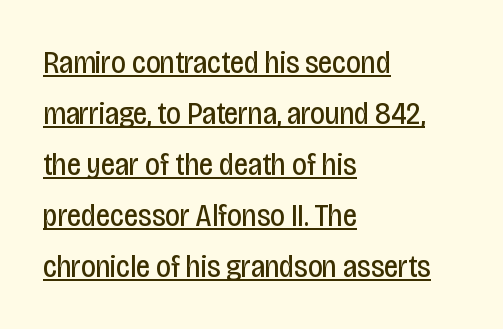
Does extra space separate the letters? No, they use regular spacing. Stem width sits at or under what a default text font uses. The paragraph shown leans on its left margin. The axis of the letterforms is exactly vertical. The face used here appears with an underline applied.
